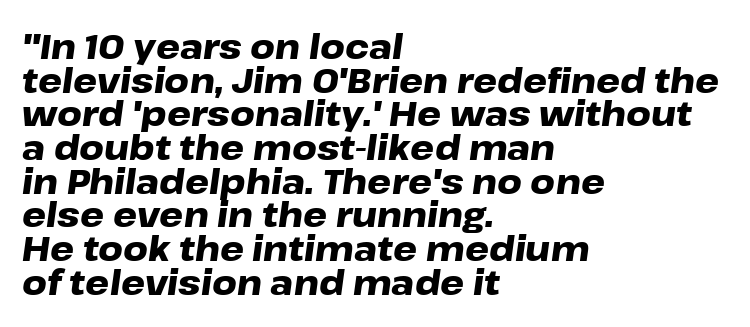
The image shows 34 px heavy, wide type, italic (leaning right); set left-aligned, tight line spacing (0.99x), normal letter spacing, not underlined; low stroke contrast and a medium x-height.
